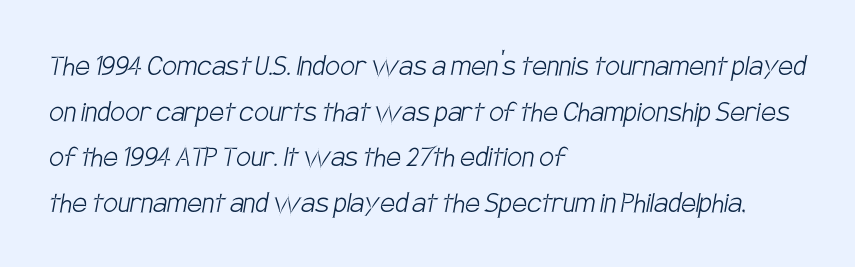
The image shows 33 px light, condensed sans-serif type; set left-aligned, normal line spacing (1.38x), normal letter spacing, not underlined; low stroke contrast and a large x-height.
